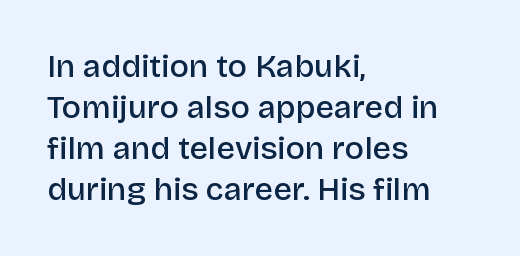
These lines were composed using upright roman letters. Honestly, there is no underline to notice here at all. The face used here is rendered with its standard letterfit. Typographically, this falls in the sans-serif category.
